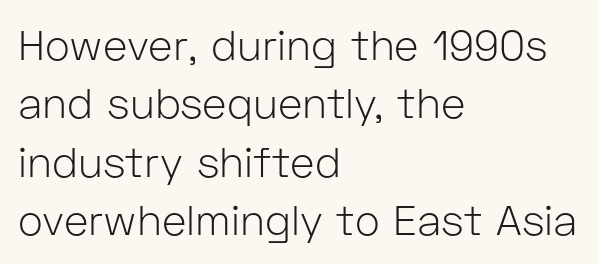
The image shows 42 px light sans-serif type, upright; set left-aligned, normal line spacing (1.39x), normal letter spacing, not underlined; low stroke contrast and a medium x-height.
